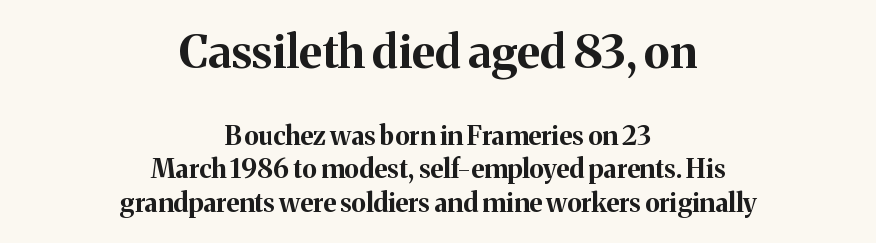
Layout note: lines centered. Here the designer chose a conventional face with non-uniform glyph widths. Strokes here are thick enough to call this a true bold. Typographically, this falls in the serif category.
